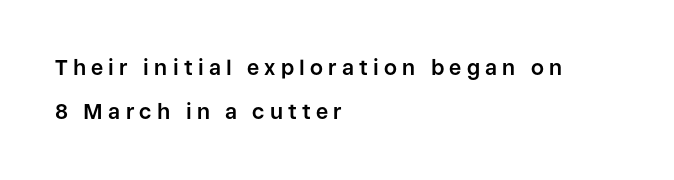
The image shows 21 px bold type, upright; set left-aligned, loose line spacing (2.09x), unusually wide letter spacing (+0.25 em), not underlined.
